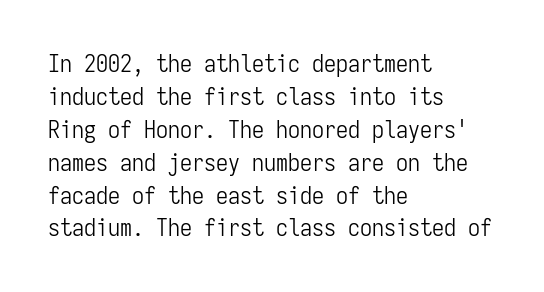
These lines stack with their left ends in a neat column. Letters rest on an invisible, unmarked baseline. The lines sit at an ordinary, default distance from one another. The type sits square on the baseline with zero lean. No letter is thick-stroked: the sample isn't bold. Default kerning and tracking; the words read as compact shapes.
